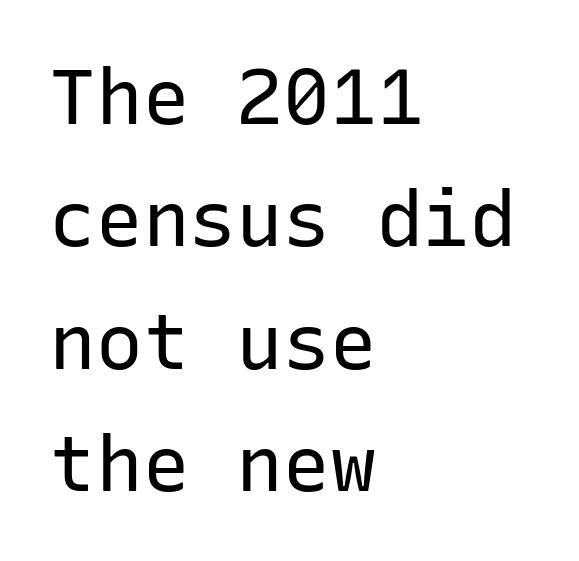
Q: Is the text bold? A: No.
Q: Is the text italic (slanted)? A: No, it is upright.
Q: Is the typeface a serif or a sans-serif typeface? A: Sans-serif.
Q: Is the text underlined? A: No.
Q: How is the paragraph aligned? A: Left-aligned.
Q: Is the spacing between letters normal or unusually wide? A: Normal.
Q: Is the spacing between lines tight, normal or loose? A: Normal.
Q: Width (condensed, normal, or wide)? A: Normal.
Q: Stroke contrast? A: Low.
Q: x-height? A: Medium.
Q: Monospaced? A: Yes.
